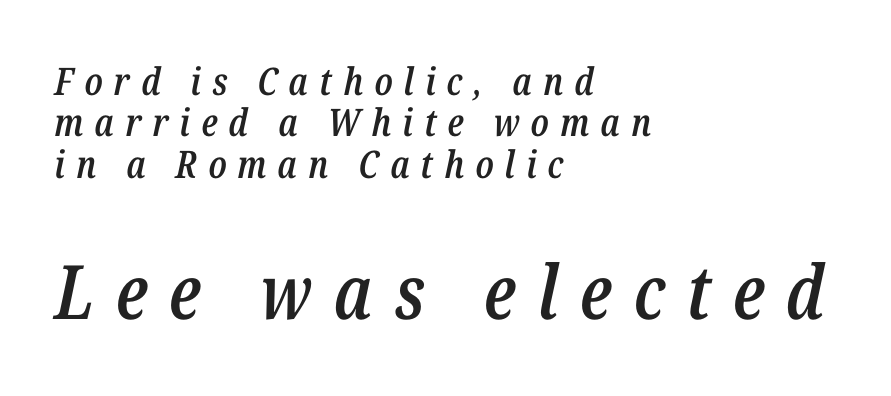
Moderately thickened strokes mark this as semibold type. Leading is clearly below the norm, producing a dense column. Note the varied advance widths — an 'i' is clearly narrower than an 'm'. The lower block of text is set noticeably larger than the block above it. Honestly, there is no underline to notice here at all.
